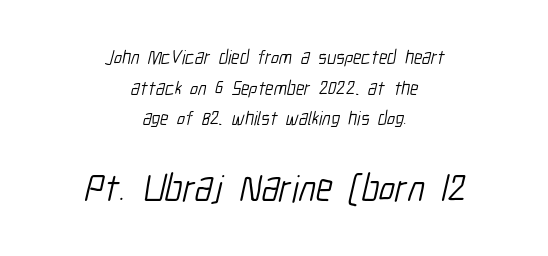
Grotesque or geometric, the face here clearly has no serifs. In terms of leading, this rendering sits right in the middle. The specimen omits any rule beneath the text block's lines. The paragraph shown floats in the horizontal middle.
